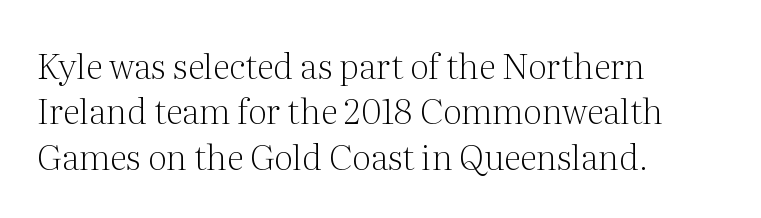
Horizontal alignment here is leftward, the default for most running prose. Weight: in the light-to-regular range. This rendering employs a face with finishing strokes, i.e., a serif. Quick note: not italic, upright.
